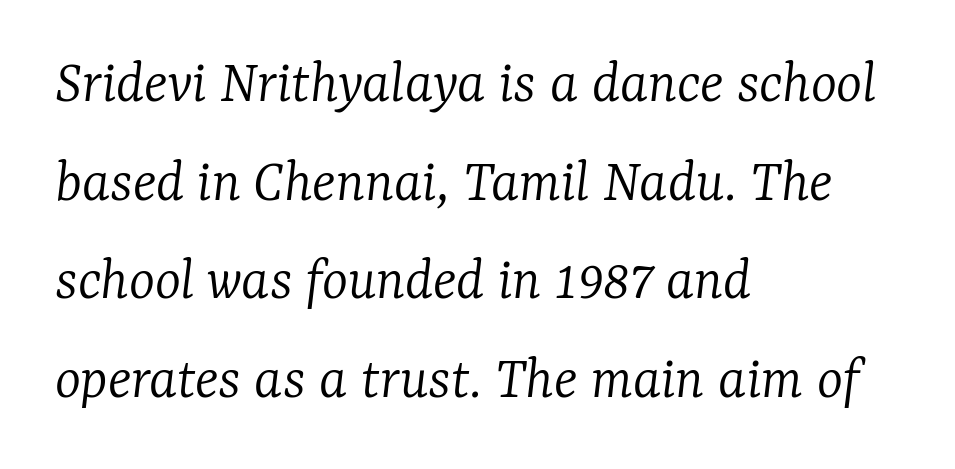
{"serif": "yes", "italic": "yes", "lean": "right", "slant_degrees": 7, "bold": "no", "weight": "light", "width": "normal", "stroke_contrast": "low", "x_height": "medium", "monospaced": "no", "underline": "no", "align": "left", "line_spacing": "normal", "line_spacing_ratio": 1.59, "letter_spacing": "normal", "letter_spacing_em": 0.0, "glyph_px": 62}
